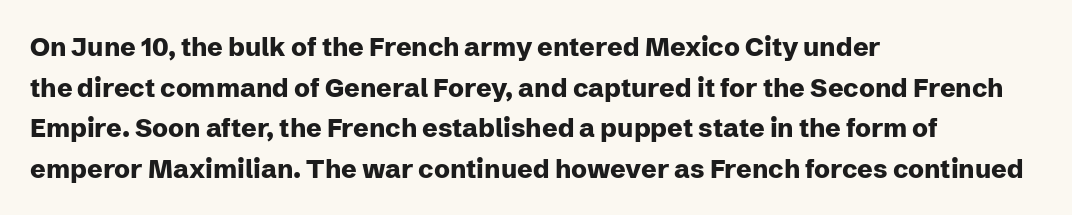
Q: Is the text bold? A: Yes.
Q: Is the text italic (slanted)? A: No, it is upright.
Q: Is the text underlined? A: No.
Q: How is the paragraph aligned? A: Left-aligned.
Q: Is the spacing between letters normal or unusually wide? A: Normal.
Q: Is the spacing between lines tight, normal or loose? A: Normal.
